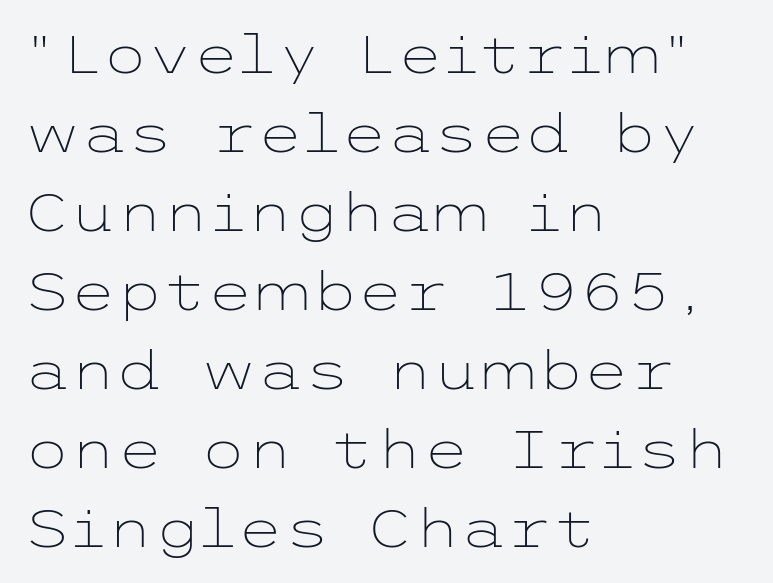
The image shows 53 px light, wide sans-serif type, upright; set left-aligned, normal line spacing (1.49x), normal letter spacing, not underlined; low stroke contrast and a medium x-height.
